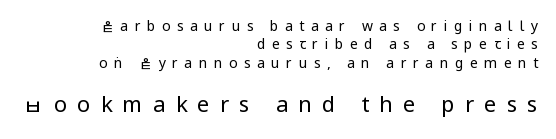
{"italic": "no", "bold": "no", "underline": "no", "align": "right", "line_spacing": "normal", "line_spacing_ratio": 1.31, "letter_spacing": "wide", "letter_spacing_em": 0.46, "larger_block": "second", "size_ratio": 1.57, "glyph_px": 22}
